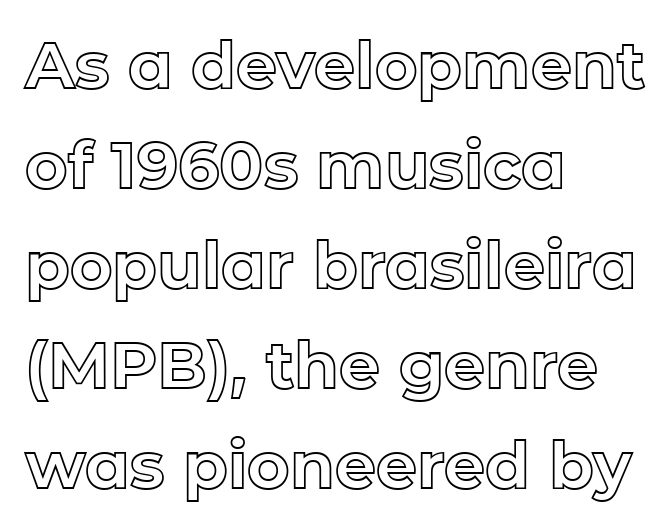
The typesetter chose a ragged-right arrangement here. A typesetter would call this proportional, since set widths differ per character. Notice how the stems are strictly vertical — no italics here. The lines sit at an ordinary, default distance from one another. Nobody drew a line under any word here.
